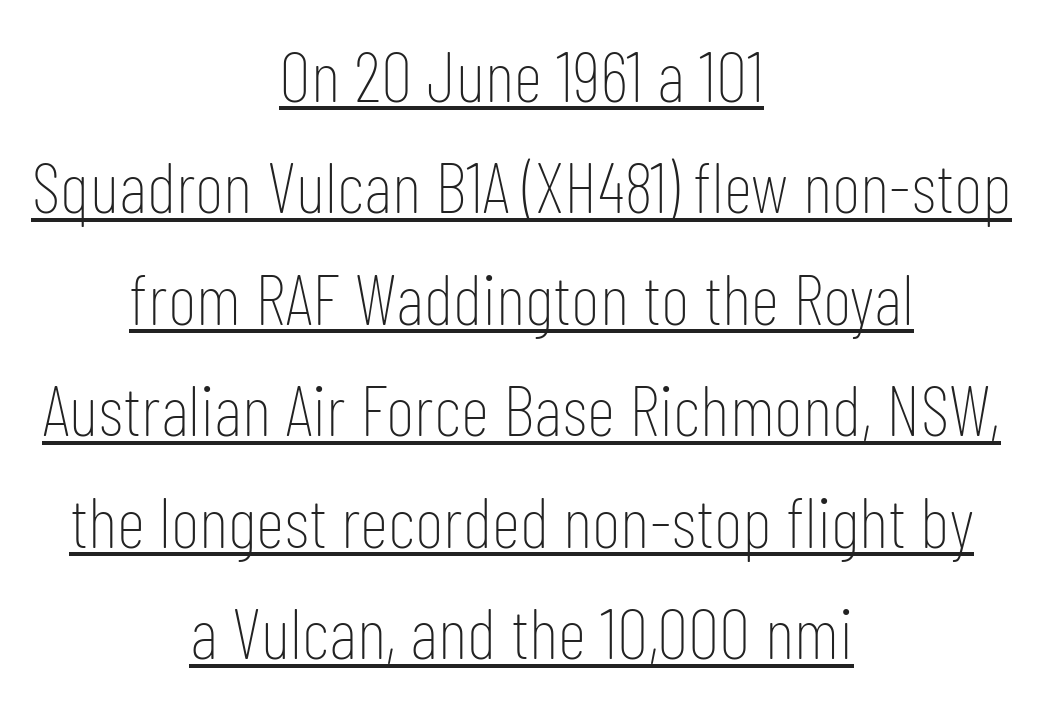
{"serif": "no", "italic": "no", "bold": "no", "weight": "thin", "width": "condensed", "stroke_contrast": "low", "x_height": "medium", "monospaced": "no", "underline": "yes", "align": "center", "line_spacing": "normal", "line_spacing_ratio": 1.57, "letter_spacing": "normal", "letter_spacing_em": 0.0, "glyph_px": 71}
